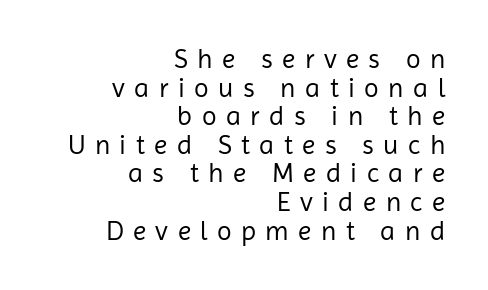
The image shows 27 px text type, upright; set right-aligned, tight line spacing (1.06x), unusually wide letter spacing (+0.35 em), not underlined.
